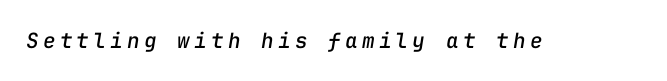
If you drew a line through each stem, it would be angled. Spacing between characters has been opened up far beyond the box default. A bare baseline throughout the passage.
